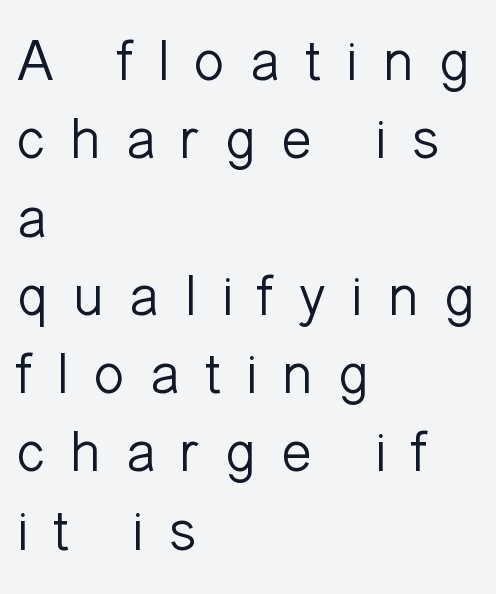
The foot of each line stays bare and open. Where is the straight margin? On the left. Weight: in the light-to-regular range. Is the letter spacing exaggerated? Yes — the characters are pushed far apart.
